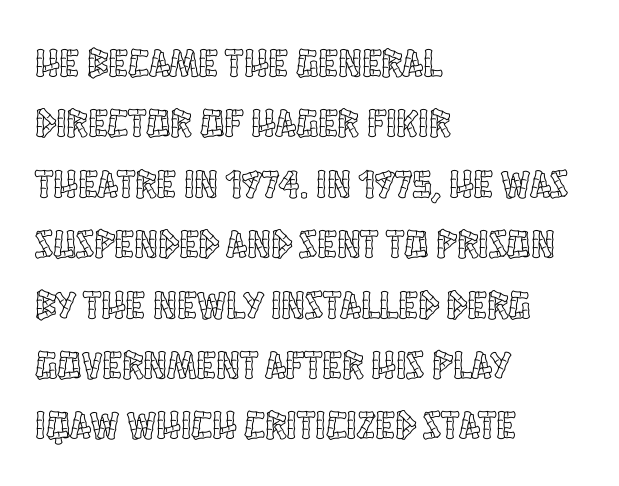
It's the straight-up-and-down kind of type. Vertically, the passage feels balanced, rows spaced as you'd expect. The foot of each line stays bare and open. Compared with a centered layout, this one pins lines to the left instead. The passage shown is typed in a proportional face where columns would drift.
